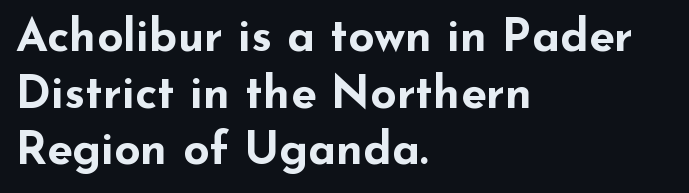
The image shows 46 px bold, wide sans-serif type, upright; set left-aligned, line spacing 1.23x, normal letter spacing, not underlined; low stroke contrast and a small x-height.
